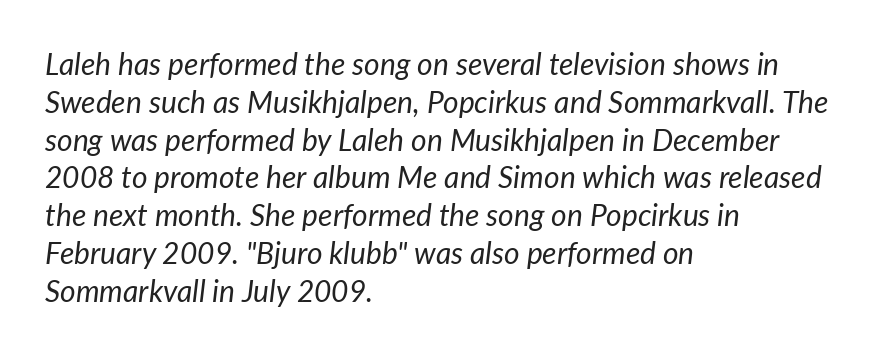
{"italic": "yes", "lean": "right", "slant_degrees": 7, "bold": "no", "weight": "regular", "width": "normal", "stroke_contrast": "low", "x_height": "medium", "monospaced": "no", "underline": "no", "align": "left", "line_spacing": "normal", "line_spacing_ratio": 1.26, "letter_spacing": "normal", "letter_spacing_em": 0.0, "glyph_px": 30}
